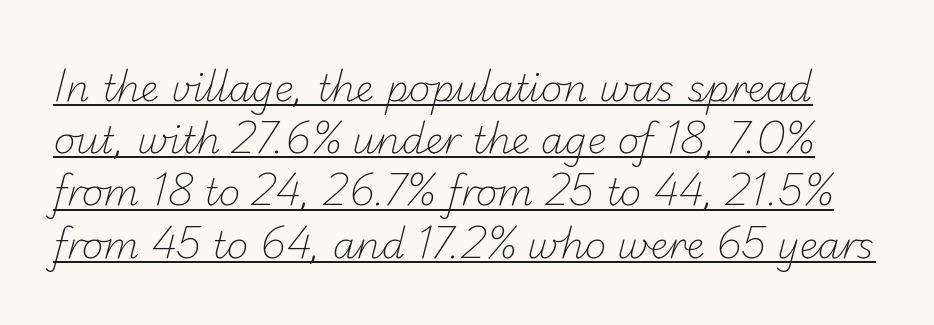
The image shows 37 px light sans-serif type; set normal line spacing (1.41x), normal letter spacing, underlined; low stroke contrast and a small x-height.
